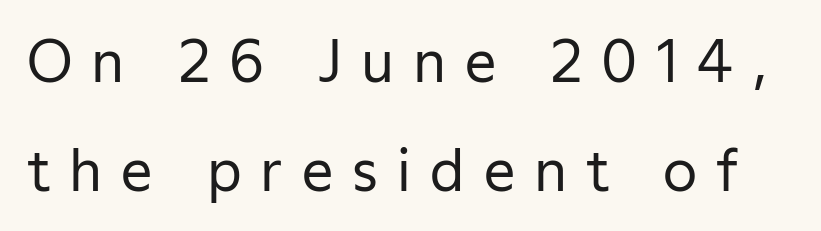
The image shows 56 px regular-weight sans-serif type, upright; set loose line spacing (1.94x), unusually wide letter spacing (+0.34 em), not underlined; low stroke contrast and a medium x-height.
